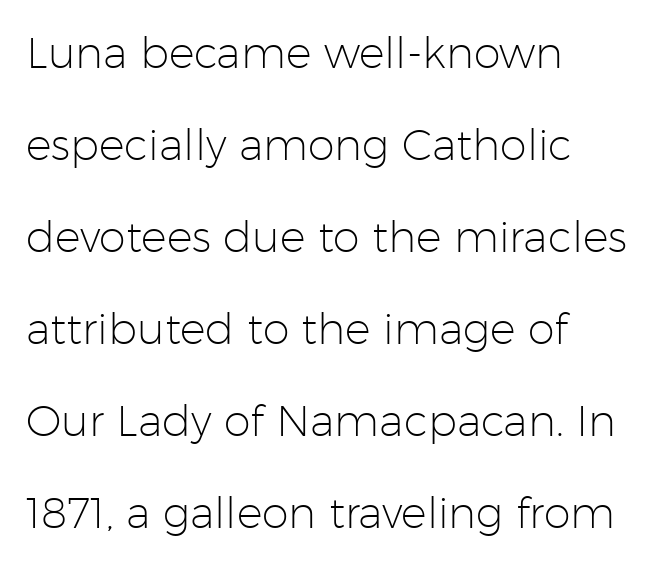
The ragged edge is on the right, which tells us the setting is flush left. Posture: upright roman. This rendering features lettering with no underline. Here the designer chose a conventional face with non-uniform glyph widths. Notice the wide empty band between every row — that's loose leading.
